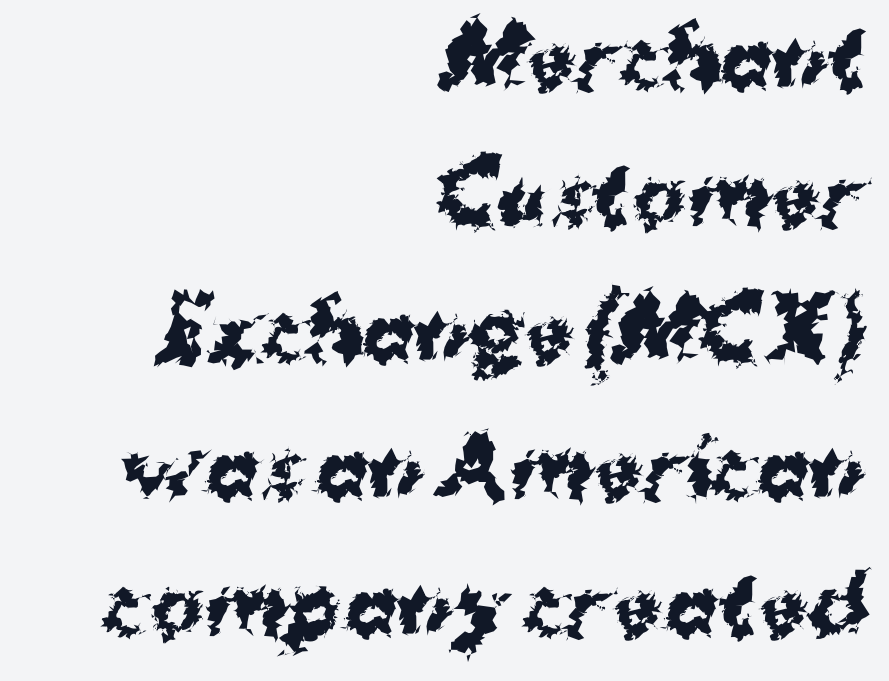
The image shows 79 px bold sans-serif type; set right-aligned, line spacing 1.73x, normal letter spacing, not underlined; medium stroke contrast and a medium x-height.
